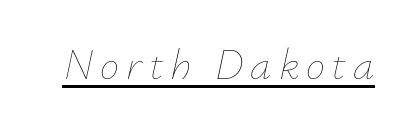
Here the designer chose a conventional face with non-uniform glyph widths. Stem width sits at or under what a default text font uses. The letters are slanted; this is an italic face. Each line of the rendering has a horizontal stroke beneath the glyphs.
